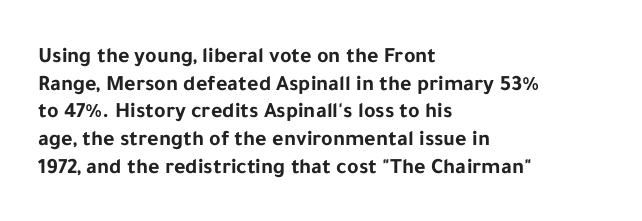
The image shows 22 px bold type, upright; set left-aligned, normal line spacing (1.26x), normal letter spacing, not underlined.
